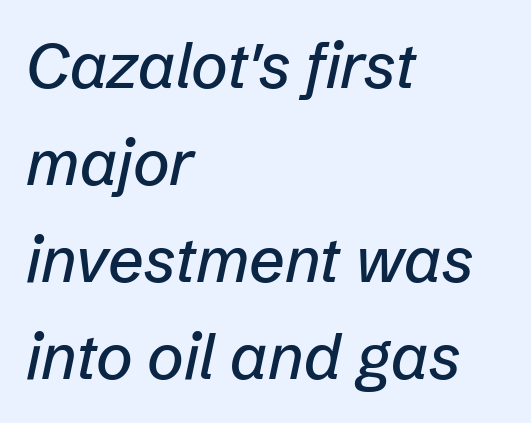
These lines are rendered in a variable-pitch font. The rendering uses a moderate line-height, typical for paragraphs. A typesetter would call this zero additional tracking. Which margin do the lines hug? The left one — the right edge is uneven. Any mark beneath the type? The region is blank. You can tell it's italic because the verticals aren't actually vertical.
